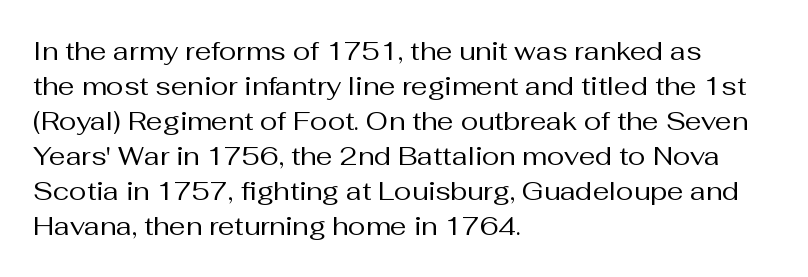
{"italic": "no", "bold": "no", "underline": "no", "align": "left", "line_spacing": "normal", "line_spacing_ratio": 1.35, "letter_spacing": "normal", "letter_spacing_em": 0.0, "glyph_px": 26}
